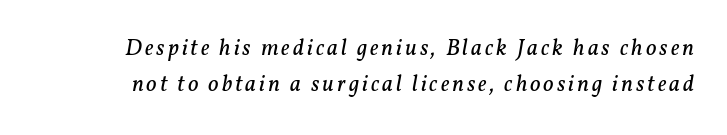
Q: Is the text bold? A: No.
Q: Is the text italic (slanted)? A: Yes, it leans right by about 11 degrees.
Q: Is the text underlined? A: No.
Q: Is the spacing between lines tight, normal or loose? A: Normal.
